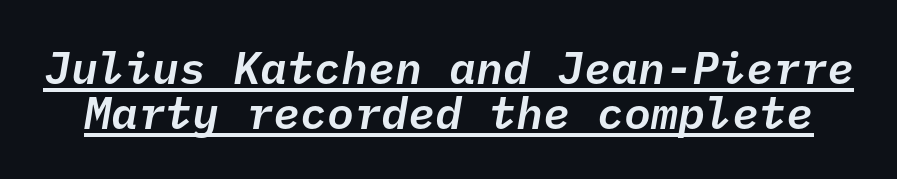
Spacing verdict: monospaced, one width for all characters. The glyphs are accompanied by a horizontal stroke just below them. Leading is clearly below the norm, producing a dense column. Yep, that's italic — everything's leaning. Between one letter and the next there's only the usual sliver of space.
